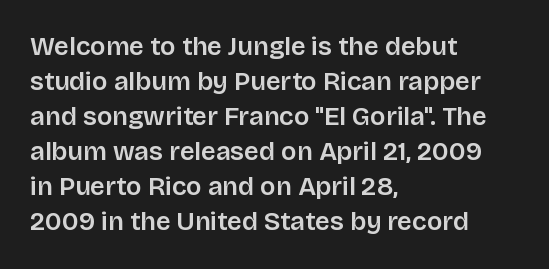
{"italic": "no", "bold": "semi", "underline": "no", "align": "left", "line_spacing": "normal", "line_spacing_ratio": 1.35, "letter_spacing": "normal", "letter_spacing_em": 0.0, "glyph_px": 26}
